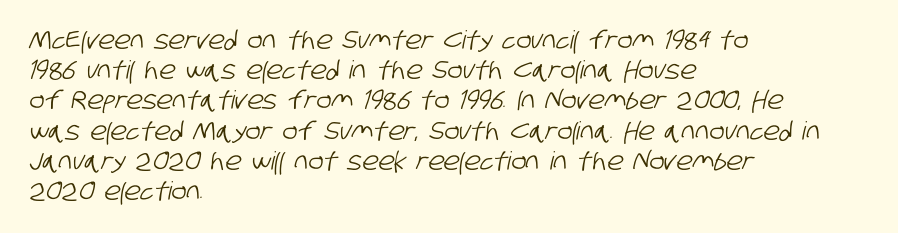
Q: Is the text underlined? A: No.
Q: How is the paragraph aligned? A: Left-aligned.
Q: Is the spacing between letters normal or unusually wide? A: Normal.
